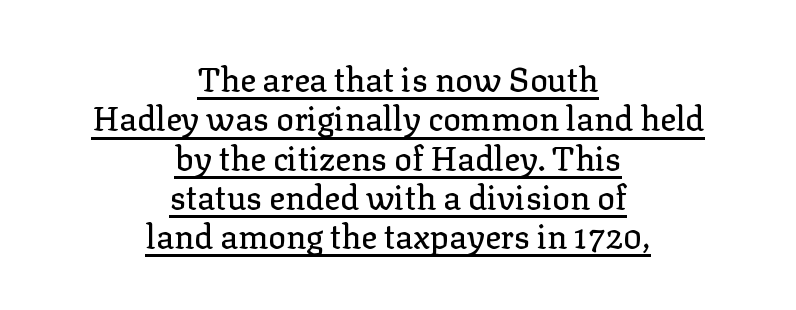
Q: Is the text italic (slanted)? A: No, it is upright.
Q: Is the typeface a serif or a sans-serif typeface? A: Serif.
Q: Is the text underlined? A: Yes.
Q: How is the paragraph aligned? A: Centered.
Q: Is the spacing between letters normal or unusually wide? A: Normal.
Q: Width (condensed, normal, or wide)? A: Normal.
Q: Stroke contrast? A: Low.
Q: x-height? A: Medium.
Q: Monospaced? A: No.
